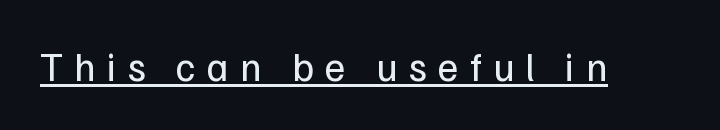
Q: Is the text bold? A: No.
Q: Is the text italic (slanted)? A: No, it is upright.
Q: Is the typeface a serif or a sans-serif typeface? A: Sans-serif.
Q: Is the text underlined? A: Yes.
Q: Is the spacing between letters normal or unusually wide? A: Unusually wide.
Q: Width (condensed, normal, or wide)? A: Normal.
Q: Stroke contrast? A: Low.
Q: x-height? A: Medium.
Q: Monospaced? A: No.
